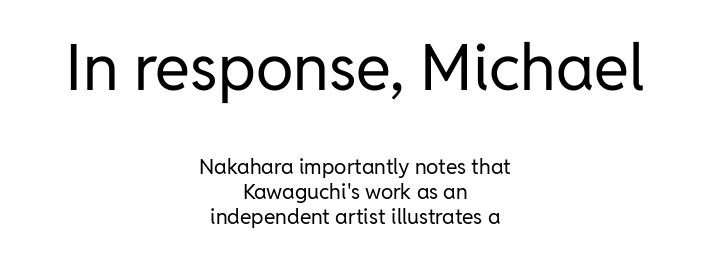
The image shows 64 px regular-weight sans-serif type, upright; set centered, line spacing 1.19x, normal letter spacing, not underlined; the first (top) block is 3.05x larger; low stroke contrast and a medium x-height.
